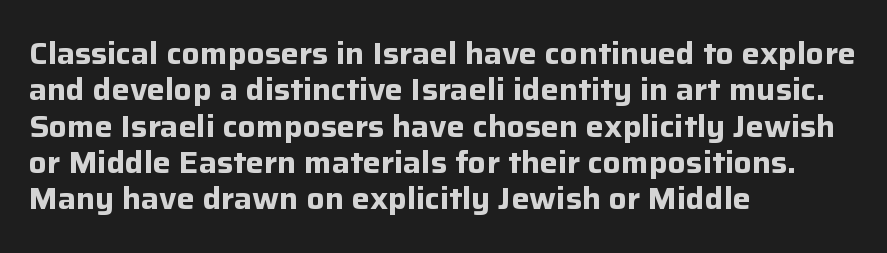
Q: Is the text bold? A: Yes.
Q: Is the text italic (slanted)? A: No, it is upright.
Q: Is the typeface a serif or a sans-serif typeface? A: Sans-serif.
Q: Is the text underlined? A: No.
Q: How is the paragraph aligned? A: Left-aligned.
Q: Is the spacing between letters normal or unusually wide? A: Normal.
Q: Width (condensed, normal, or wide)? A: Normal.
Q: Stroke contrast? A: Low.
Q: x-height? A: Medium.
Q: Monospaced? A: No.
